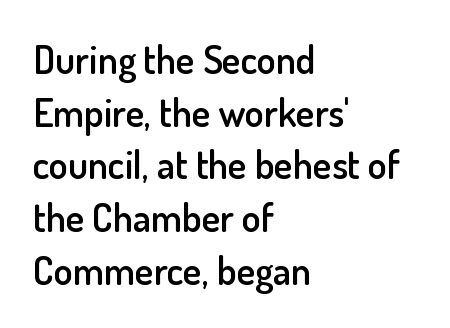
Q: Is the text bold? A: Semi-bold.
Q: Is the text italic (slanted)? A: No, it is upright.
Q: Is the typeface a serif or a sans-serif typeface? A: Sans-serif.
Q: Is the text underlined? A: No.
Q: How is the paragraph aligned? A: Left-aligned.
Q: Is the spacing between letters normal or unusually wide? A: Normal.
Q: Is the spacing between lines tight, normal or loose? A: Normal.
Q: Width (condensed, normal, or wide)? A: Normal.
Q: Stroke contrast? A: Low.
Q: x-height? A: Small.
Q: Monospaced? A: No.
